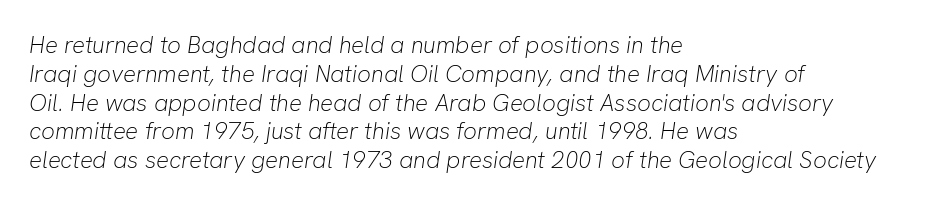
The image shows 24 px text type, italic (leaning right); set left-aligned, line spacing 1.2x, normal letter spacing, not underlined.
